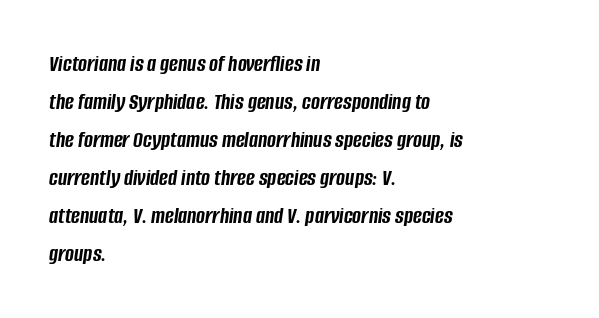
The image shows 24 px bold type, italic (leaning right); set left-aligned, normal line spacing (1.58x), normal letter spacing, not underlined.
